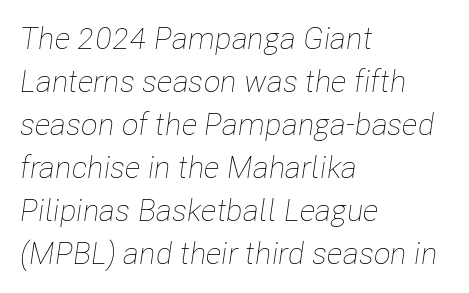
The image shows 31 px thin, condensed type, italic (leaning right); set left-aligned, normal line spacing (1.39x), normal letter spacing, not underlined; low stroke contrast and a medium x-height.
